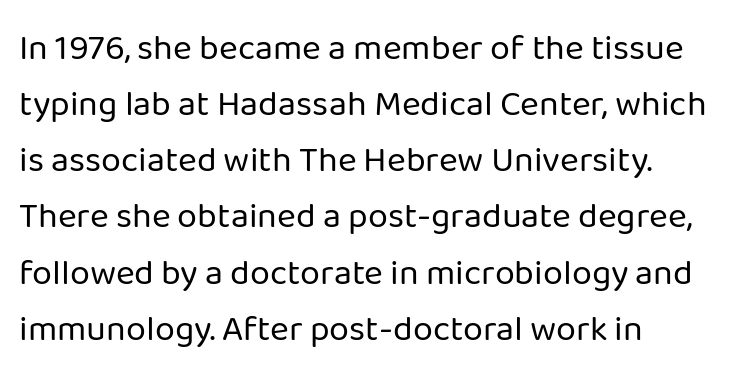
The image shows 36 px regular-weight sans-serif type, upright; set left-aligned, normal line spacing (1.56x), normal letter spacing, not underlined; low stroke contrast and a medium x-height.
